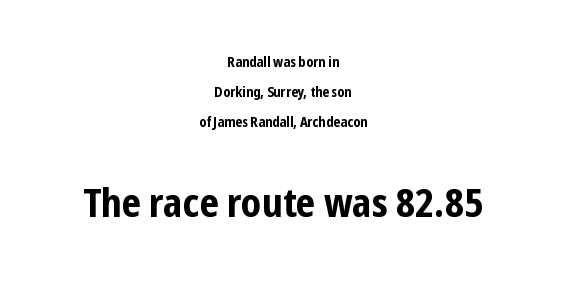
If you squint, the bottom block still reads clearly — it's the larger of the two. The gaps between neighbouring characters are ordinary and unremarkable. Chunky letters — that's bold for sure. One glance says open: line gaps are wider than usual.
